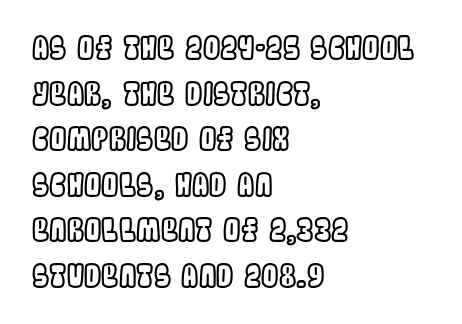
The image shows 31 px condensed type, upright; set left-aligned, normal line spacing (1.47x), normal letter spacing, not underlined; a large x-height.
